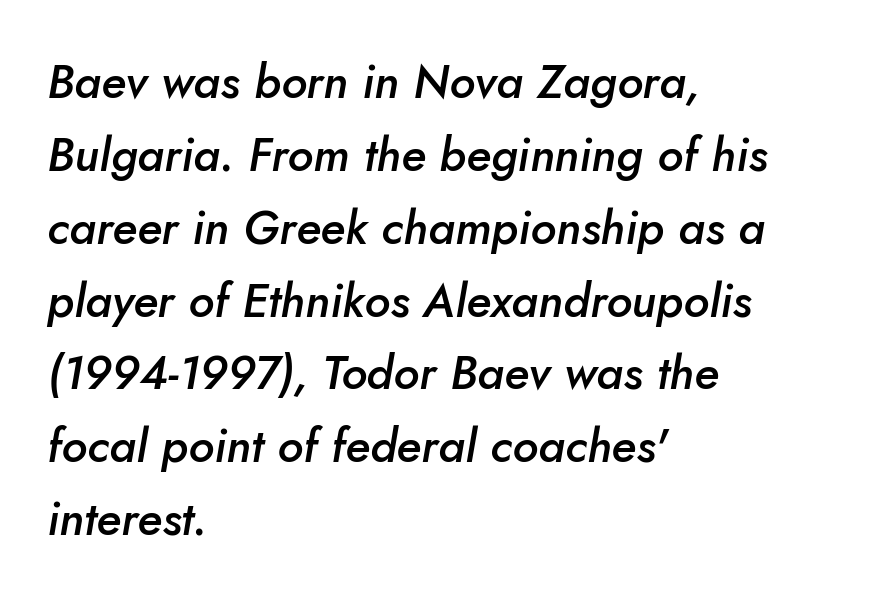
Q: Is the text bold? A: Semi-bold.
Q: Is the text italic (slanted)? A: Yes, it leans right by about 10 degrees.
Q: Is the text underlined? A: No.
Q: How is the paragraph aligned? A: Left-aligned.
Q: Is the spacing between letters normal or unusually wide? A: Normal.
Q: Is the spacing between lines tight, normal or loose? A: Normal.
Q: Width (condensed, normal, or wide)? A: Normal.
Q: Stroke contrast? A: Low.
Q: x-height? A: Small.
Q: Monospaced? A: No.
